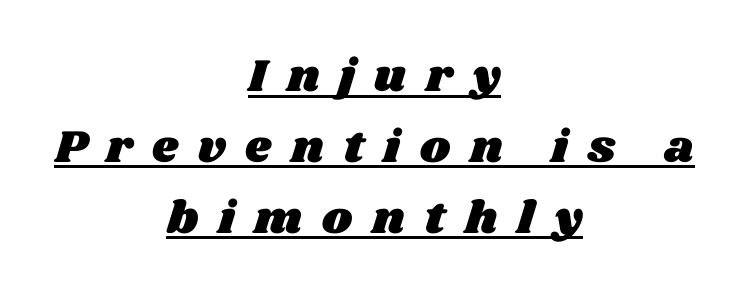
Horizontal bands of white between lines are of average thickness. How are the letters spaced? Widely, with obvious added tracking. Here the designer chose a conventional face with non-uniform glyph widths. Students, observe the line beneath the letters — that is underlining. Does the copy run flush right? No — it is centered line by line.
